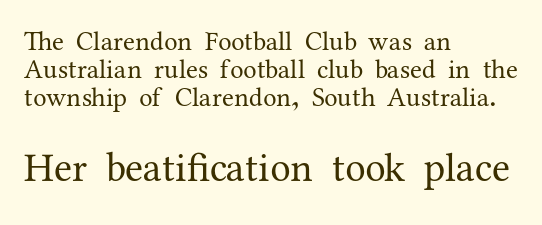
The image shows 41 px regular-weight serif type, upright; set left-aligned, tight line spacing (1.04x), normal letter spacing, not underlined; the second (bottom) block is 1.52x larger; medium stroke contrast and a medium x-height.
